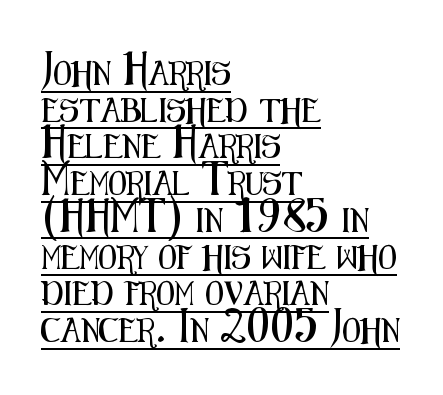
{"italic": "no", "underline": "yes", "align": "left", "line_spacing": "normal", "line_spacing_ratio": 1.53, "letter_spacing": "normal", "letter_spacing_em": 0.0, "glyph_px": 24}
